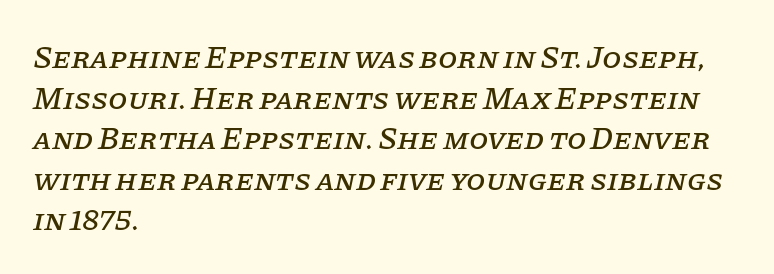
The type family on display is of the serif kind. Is the letter spacing exaggerated? No — it looks like the ordinary default. Just letters on the line, the space beneath them empty. This sample has the flowing, uneven cadence of proportional lettering.
